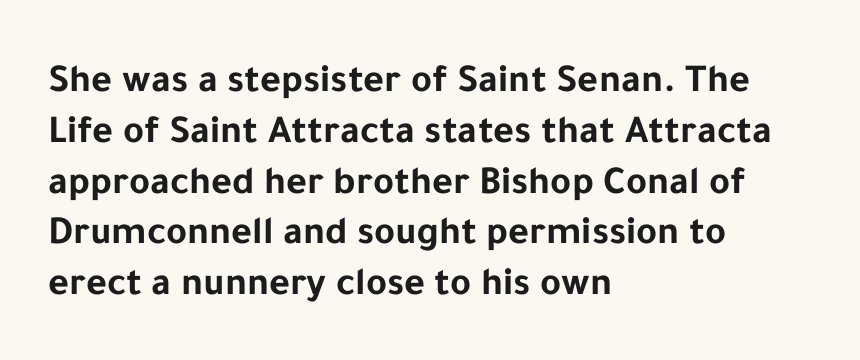
Q: Is the text bold? A: Yes.
Q: Is the text italic (slanted)? A: No, it is upright.
Q: Is the typeface a serif or a sans-serif typeface? A: Sans-serif.
Q: Is the text underlined? A: No.
Q: How is the paragraph aligned? A: Left-aligned.
Q: Is the spacing between letters normal or unusually wide? A: Normal.
Q: Is the spacing between lines tight, normal or loose? A: Normal.
Q: Width (condensed, normal, or wide)? A: Normal.
Q: Stroke contrast? A: Low.
Q: x-height? A: Medium.
Q: Monospaced? A: No.
